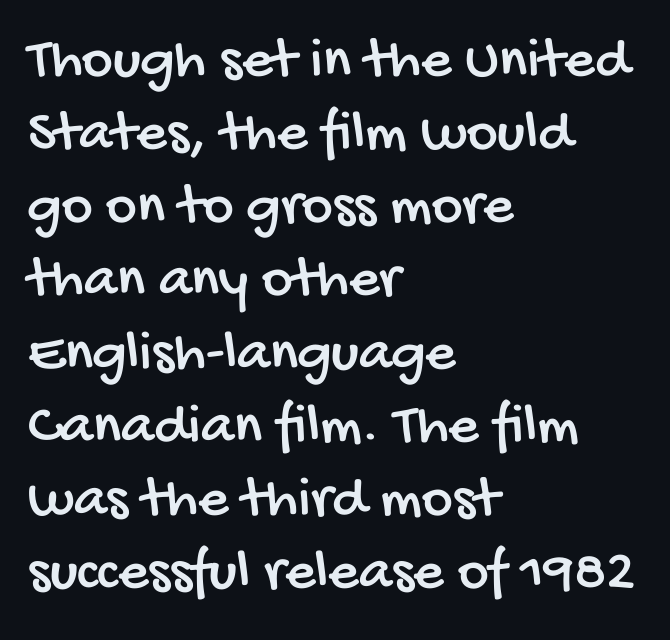
Serifs: no, the terminals of the letterforms are clean. Proportional: the letters do not fall into vertical columns. Honestly, the letter spacing is just normal — you wouldn't notice it. Honestly, there is no underline to notice here at all. Leftover space on each line is placed entirely after the last word.
